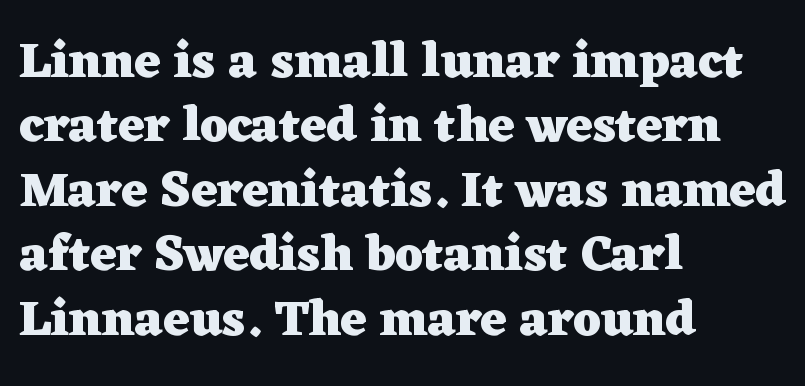
Nobody touched the tracking dial on this one. The face used here has the dense, thick strokes of a bold. The space between consecutive lines is moderate. No italicization has been applied; the sample stays upright.
